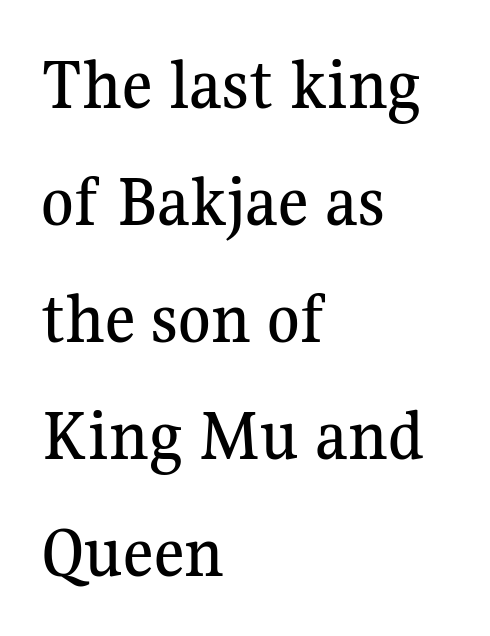
Q: Is the text italic (slanted)? A: No, it is upright.
Q: Is the typeface a serif or a sans-serif typeface? A: Serif.
Q: Is the text underlined? A: No.
Q: How is the paragraph aligned? A: Left-aligned.
Q: Is the spacing between letters normal or unusually wide? A: Normal.
Q: Is the spacing between lines tight, normal or loose? A: Normal.
Q: Width (condensed, normal, or wide)? A: Normal.
Q: Stroke contrast? A: Medium.
Q: x-height? A: Medium.
Q: Monospaced? A: No.
